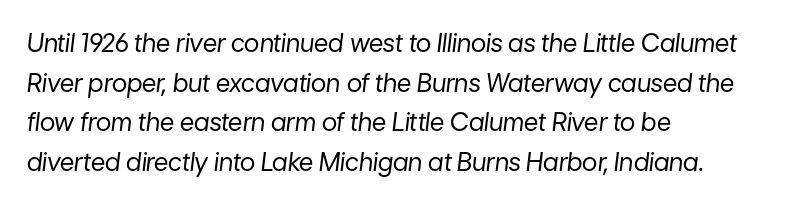
The image shows 25 px text type, italic (leaning right); set left-aligned, normal line spacing (1.59x), normal letter spacing, not underlined.
